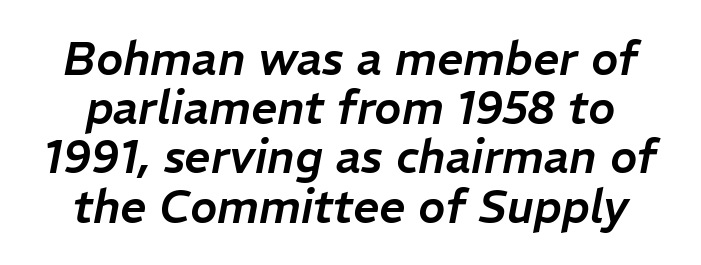
Letter spacing: default. A typesetter would mark this as italic. You could barely slide anything between these rows. Each letter keeps its own natural width here, so spacing adapts to shape. The area under the type is left untouched.
